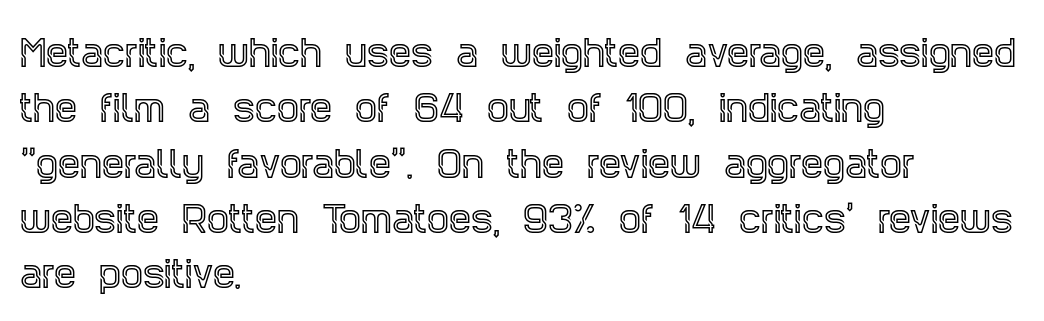
Quick note: underline off. Proportional: the letters do not fall into vertical columns. If you drew a ruler down the left edge, every line would touch it. What stands out about the letter spacing? Nothing — it is the standard amount. Honestly, the row spacing looks completely unremarkable.
